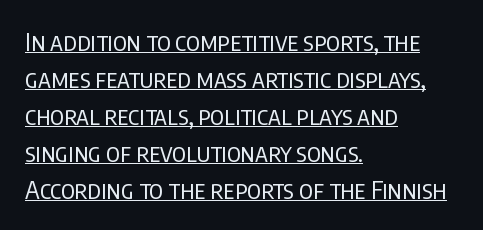
{"italic": "no", "bold": "no", "underline": "yes", "align": "left", "line_spacing": "normal", "line_spacing_ratio": 1.48, "letter_spacing": "normal", "letter_spacing_em": 0.0, "glyph_px": 25}
